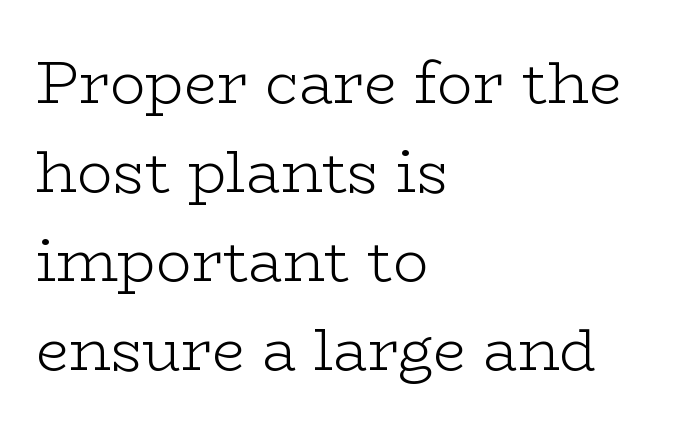
Ordinary non-slanted type is in use. The font is comparable to plain body text, perhaps lighter. Type style note: has serifs. These lines sit exactly where default settings would place them. The type is set solid horizontally, with unmodified tracking. Here the designer chose a conventional face with non-uniform glyph widths.
